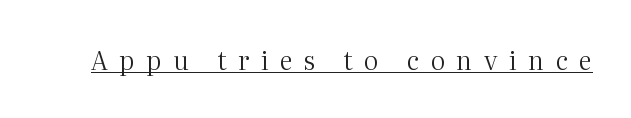
The image shows 26 px text type, upright; set unusually wide letter spacing (+0.44 em), underlined.
